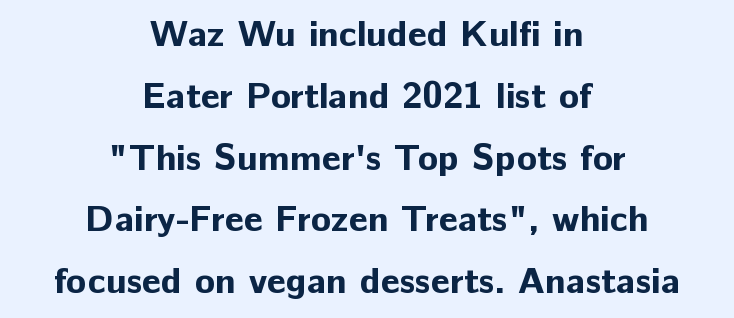
The image shows 37 px bold sans-serif type, upright; set centered, normal line spacing (1.67x), normal letter spacing, not underlined; low stroke contrast and a medium x-height.
